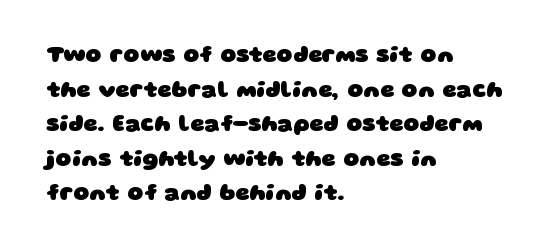
Q: Is the text bold? A: Yes.
Q: Is the text underlined? A: No.
Q: How is the paragraph aligned? A: Left-aligned.
Q: Is the spacing between letters normal or unusually wide? A: Normal.
Q: Is the spacing between lines tight, normal or loose? A: Normal.
